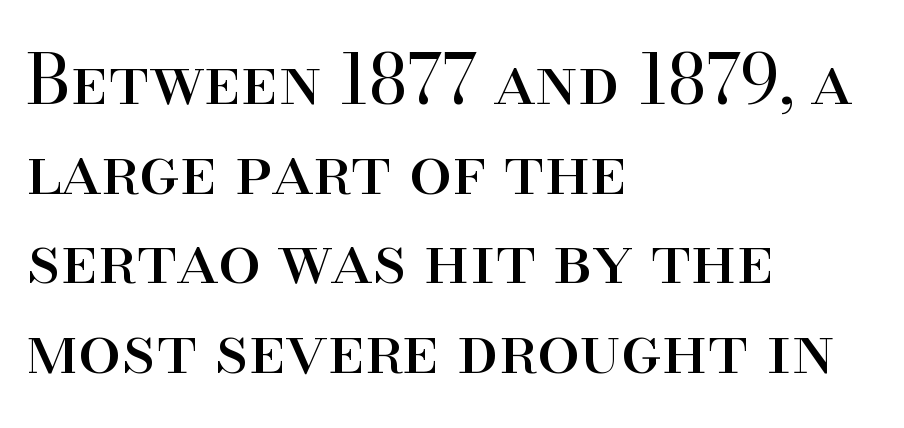
The type sits square on the baseline with zero lean. Check the space under the baseline: it is left empty. Here the designer chose a conventional face with non-uniform glyph widths. How are the letters spaced? Ordinarily, with no added tracking. Unbolded letterforms with no extra heft.
